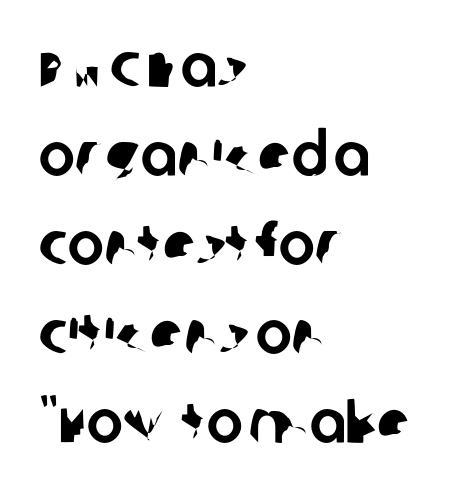
Each new line begins a customary step beneath the previous one. Students, note that the glyphs here touch the page at normal intervals. Leftover space on each line is placed entirely after the last word. Descenders are the only things crossing below the line. These lines are composed in type without serifs. Do the characters align in a grid? No, the font is proportional.
